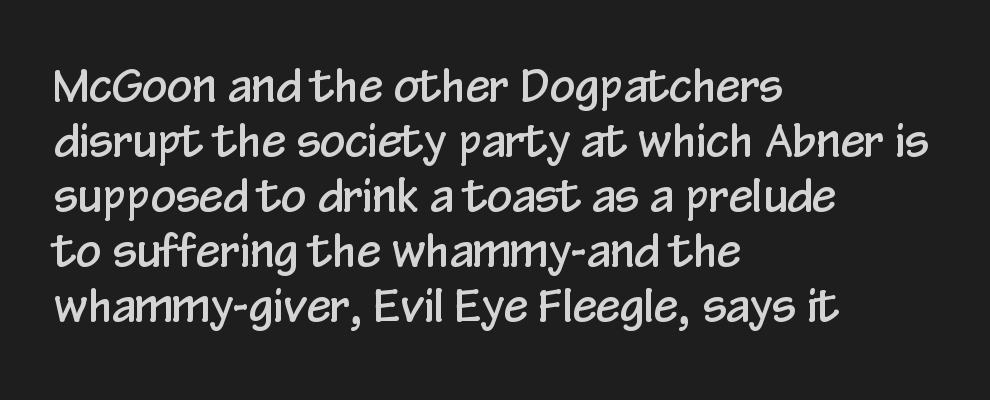
Upright lettering throughout. The gaps between neighbouring characters are ordinary and unremarkable. Glance below the letters and you will spot only blank space. Horizontal alignment here is leftward, the default for most running prose.
